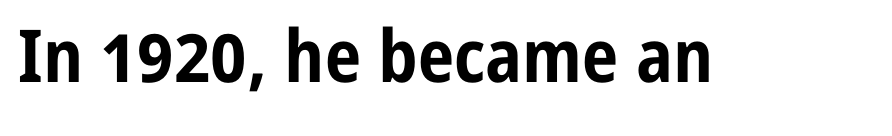
The passage shown is typed in a proportional face where columns would drift. Does extra space separate the letters? No, they use regular spacing. The passage shown is typeset with a sans-serif family. Notice how the stems are strictly vertical — no italics here. Letters rest on an invisible, unmarked baseline.
